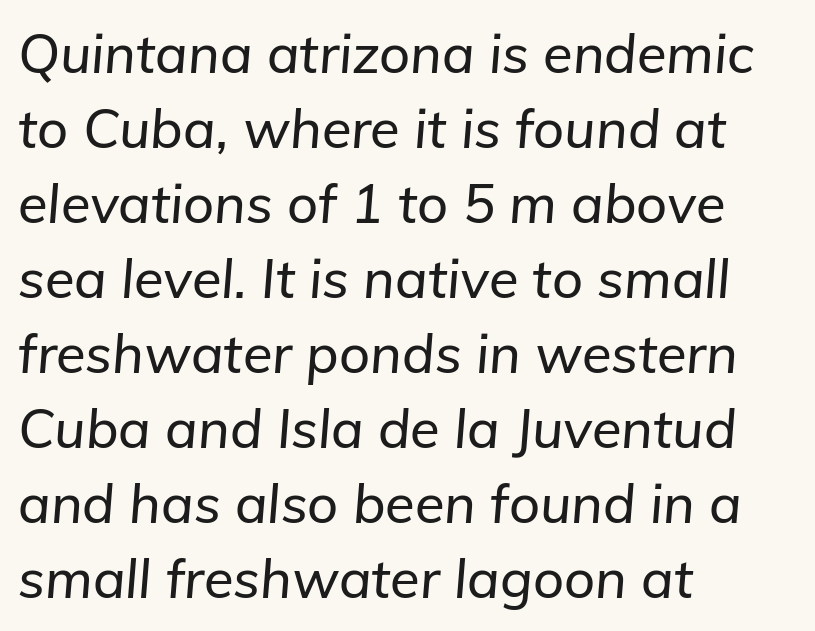
{"italic": "yes", "lean": "right", "slant_degrees": 5, "width": "normal", "stroke_contrast": "low", "x_height": "medium", "monospaced": "no", "underline": "no", "align": "left", "line_spacing": "normal", "line_spacing_ratio": 1.39, "letter_spacing": "normal", "letter_spacing_em": 0.0, "glyph_px": 54}
